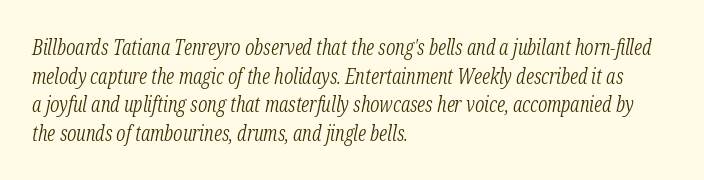
Characters follow at the spacing the type designer built in. Where is the straight margin? On the left. This reads as an unemphasized weight, regular at the heaviest. Decoration check: the copy has no underline.
